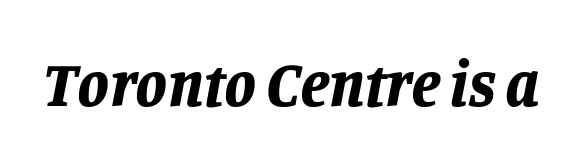
The image shows 64 px bold type, italic (leaning right); set normal letter spacing, not underlined; low stroke contrast and a large x-height.
